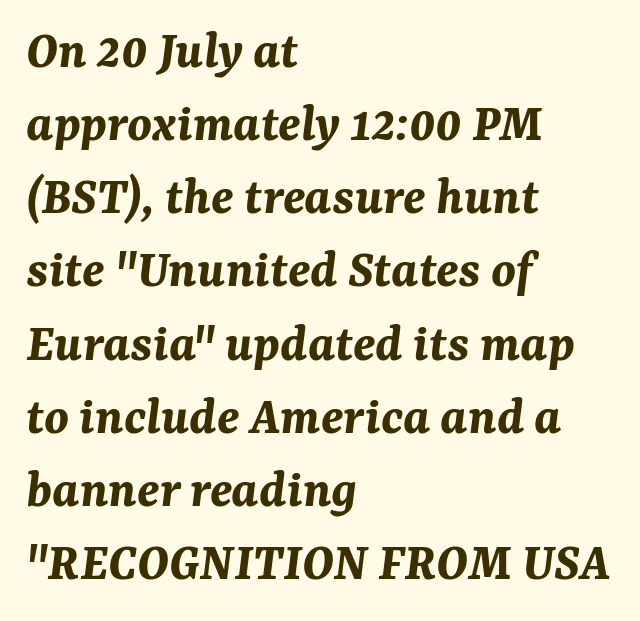
{"italic": "yes", "lean": "right", "slant_degrees": 7, "bold": "yes", "weight": "bold", "width": "normal", "stroke_contrast": "medium", "x_height": "medium", "monospaced": "no", "underline": "no", "align": "left", "line_spacing": "normal", "line_spacing_ratio": 1.33, "letter_spacing": "normal", "letter_spacing_em": 0.0, "glyph_px": 55}
